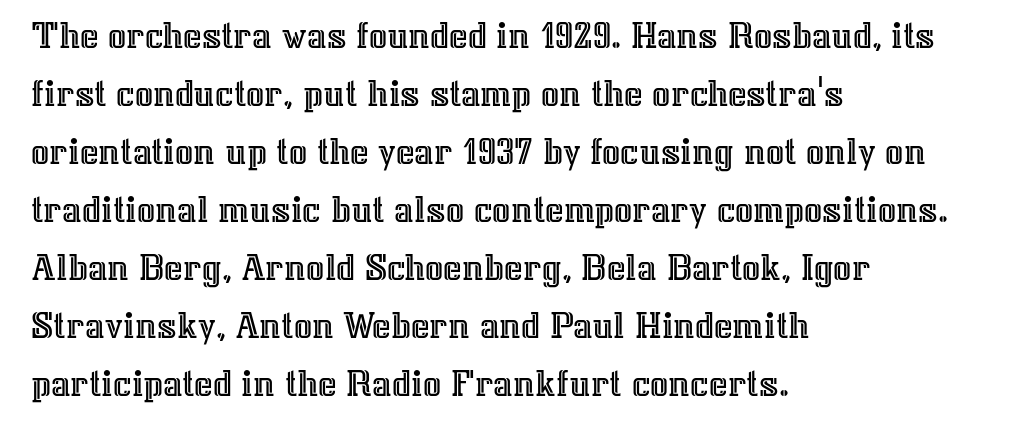
The image shows 40 px text type, upright; set left-aligned, normal line spacing (1.45x), normal letter spacing, not underlined; a medium x-height.
